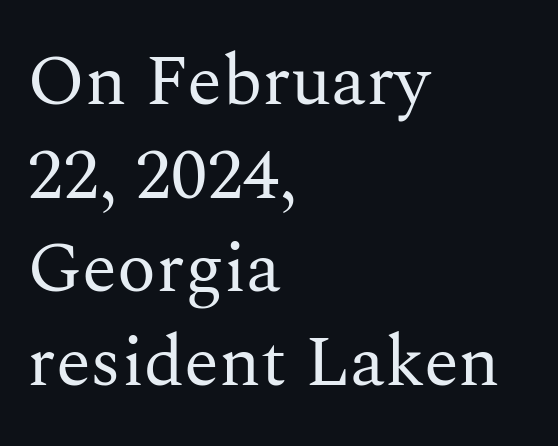
Q: Is the text bold? A: No.
Q: Is the text italic (slanted)? A: No, it is upright.
Q: Is the typeface a serif or a sans-serif typeface? A: Serif.
Q: Is the text underlined? A: No.
Q: How is the paragraph aligned? A: Left-aligned.
Q: Is the spacing between letters normal or unusually wide? A: Normal.
Q: Is the spacing between lines tight, normal or loose? A: Normal.
Q: Width (condensed, normal, or wide)? A: Normal.
Q: Stroke contrast? A: Medium.
Q: x-height? A: Medium.
Q: Monospaced? A: No.
